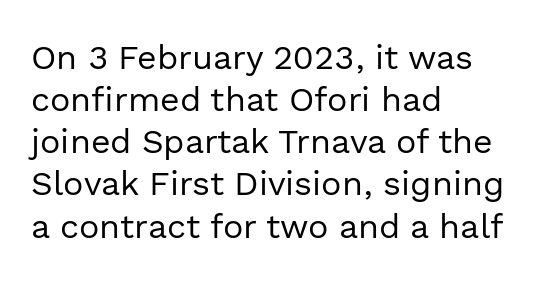
{"serif": "no", "italic": "no", "bold": "no", "weight": "regular", "width": "normal", "x_height": "medium", "monospaced": "no", "underline": "no", "align": "left", "line_spacing_ratio": 1.24, "letter_spacing": "normal", "letter_spacing_em": 0.0, "glyph_px": 34}
